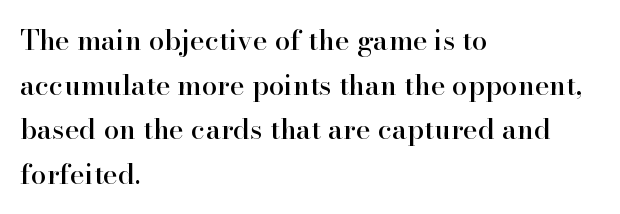
Q: Is the text italic (slanted)? A: No, it is upright.
Q: Is the typeface a serif or a sans-serif typeface? A: Serif.
Q: Is the text underlined? A: No.
Q: How is the paragraph aligned? A: Left-aligned.
Q: Is the spacing between letters normal or unusually wide? A: Normal.
Q: Is the spacing between lines tight, normal or loose? A: Normal.
Q: Width (condensed, normal, or wide)? A: Normal.
Q: Stroke contrast? A: High.
Q: x-height? A: Small.
Q: Monospaced? A: No.
